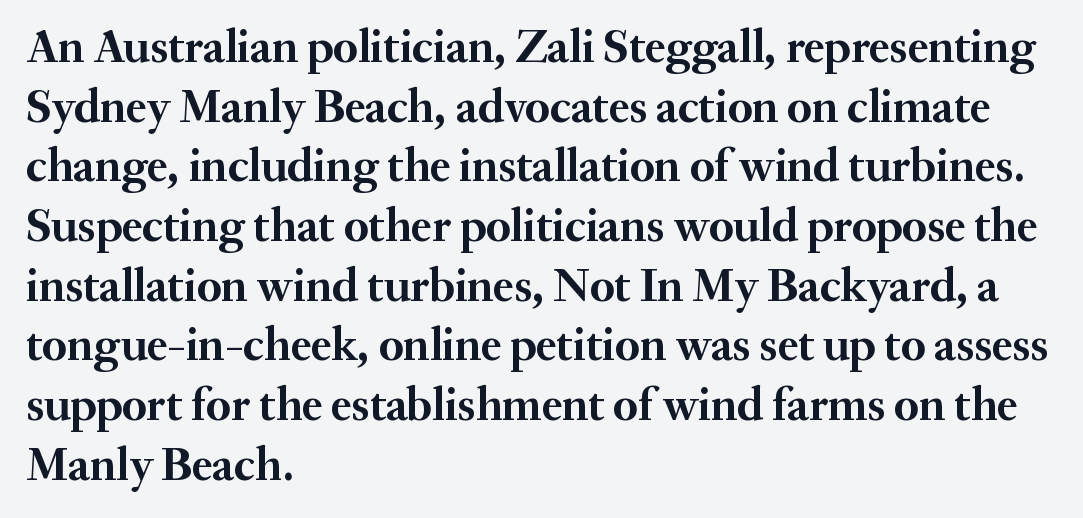
The image shows 47 px semibold serif type, upright; set left-aligned, normal line spacing (1.27x), normal letter spacing, not underlined; medium stroke contrast and a small x-height.
